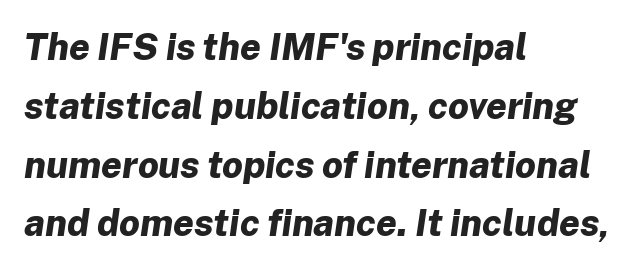
{"italic": "yes", "lean": "right", "slant_degrees": 8, "bold": "yes", "weight": "bold", "width": "normal", "stroke_contrast": "low", "x_height": "medium", "monospaced": "no", "underline": "no", "align": "left", "line_spacing": "normal", "line_spacing_ratio": 1.59, "letter_spacing": "normal", "letter_spacing_em": 0.0, "glyph_px": 37}
